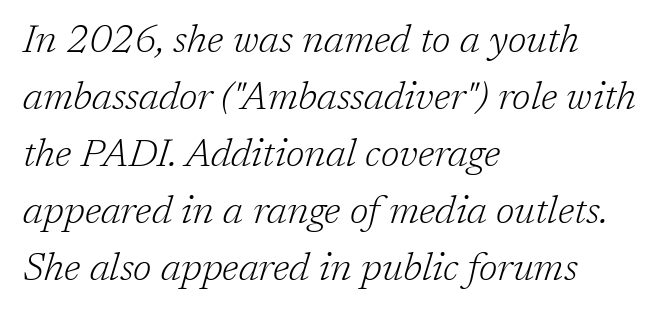
Casual observation: everything's shoved over to the left. The words here are not underlined. Each word holds together tightly as a unit, with standard inter-letter gaps. Font category for this specimen: serif. The strokes carry an ordinary text weight at most. Does the leading feel generous? No, just average.
